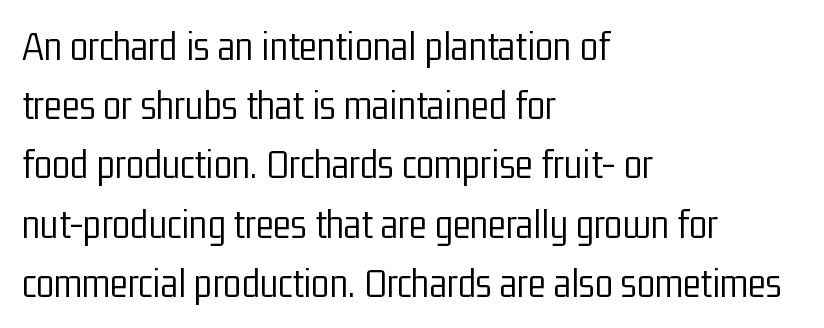
{"serif": "no", "italic": "no", "bold": "no", "weight": "light", "width": "condensed", "stroke_contrast": "low", "x_height": "medium", "monospaced": "no", "underline": "no", "align": "left", "line_spacing": "normal", "line_spacing_ratio": 1.41, "letter_spacing": "normal", "letter_spacing_em": 0.0, "glyph_px": 42}
